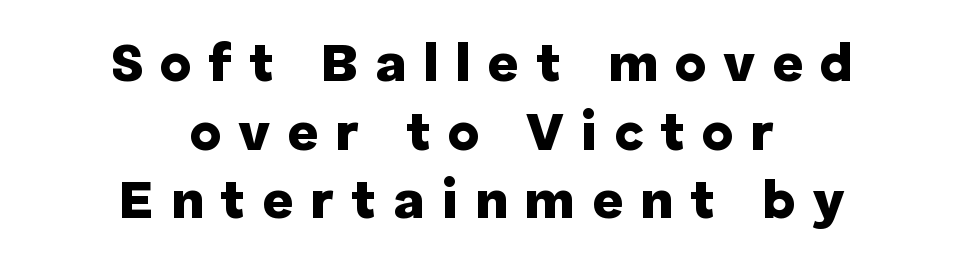
Q: Is the text bold? A: Yes.
Q: Is the text italic (slanted)? A: No, it is upright.
Q: Is the typeface a serif or a sans-serif typeface? A: Sans-serif.
Q: Is the text underlined? A: No.
Q: How is the paragraph aligned? A: Centered.
Q: Is the spacing between letters normal or unusually wide? A: Unusually wide.
Q: Is the spacing between lines tight, normal or loose? A: Normal.
Q: Width (condensed, normal, or wide)? A: Normal.
Q: Stroke contrast? A: Low.
Q: x-height? A: Medium.
Q: Monospaced? A: No.
